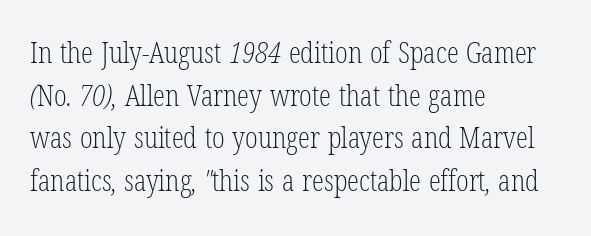
The letterforms sit at book weight or below. Examine the stroke ends and you'll spot serifs. Looks like regular typesetting: each glyph gets only the width it needs. Is there much room between lines? A standard amount, neither cramped nor airy. Words float on clear page, feet unadorned. Layout note: lines flush left.
